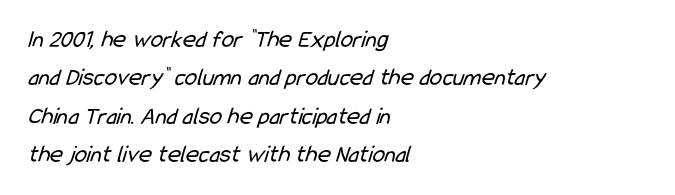
The space beneath each line is pristine and unruled. Layout note: lines flush left. This is not heavy type; no bold has been used. Reading down the column, the eye jumps a familiar distance to each next line.
